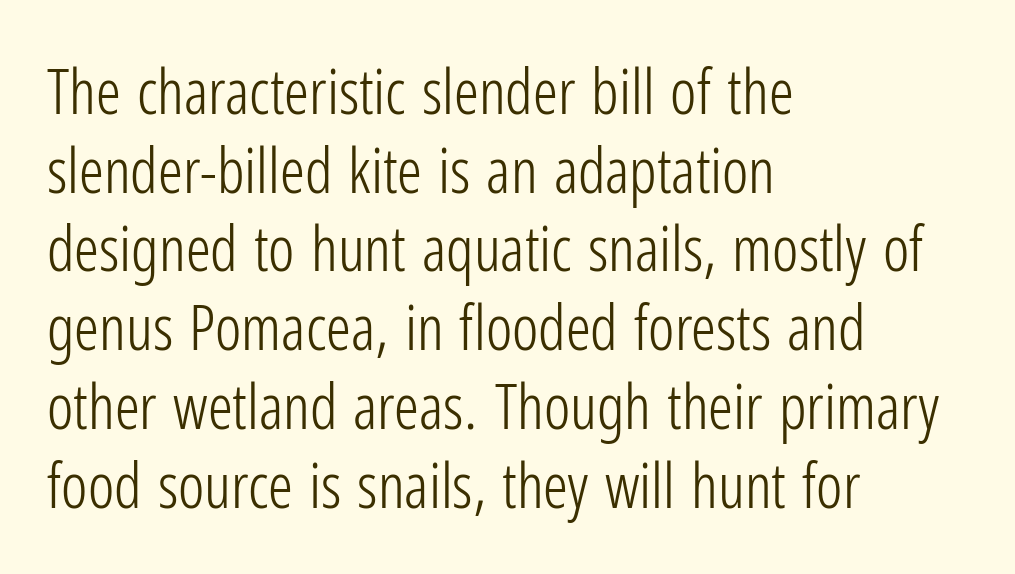
Notice how the passage keeps a crisp vertical edge on the left only. You could not count columns in this text — the font is proportionally spaced. The font sits on the lighter half of the weight spectrum, regular included. The line texture is even and compact thanks to regular tracking.
